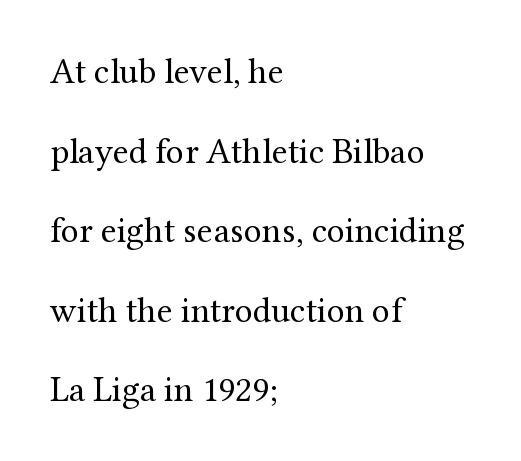
The image shows 36 px regular-weight serif type, upright; set left-aligned, loose line spacing (2.21x), normal letter spacing, not underlined; medium stroke contrast and a medium x-height.
